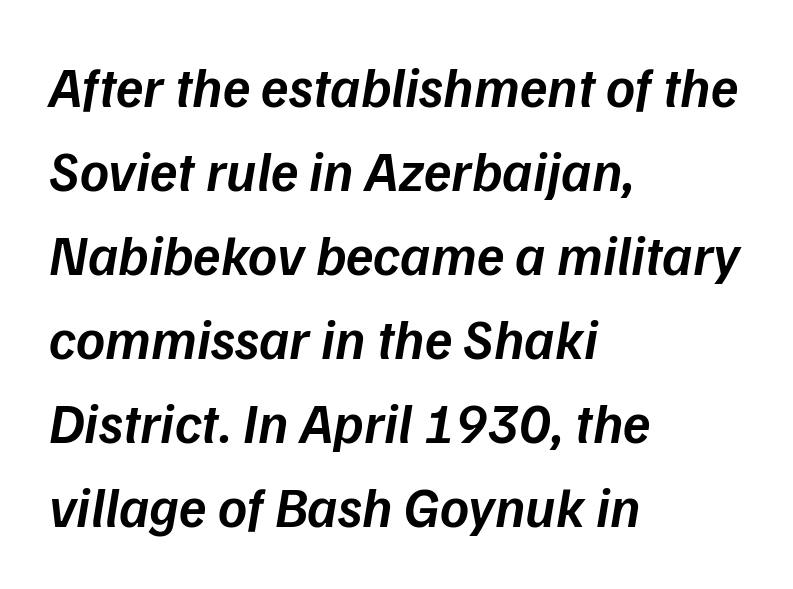
The image shows 56 px semibold type, italic (leaning right); set left-aligned, normal line spacing (1.5x), normal letter spacing, not underlined; low stroke contrast and a medium x-height.
